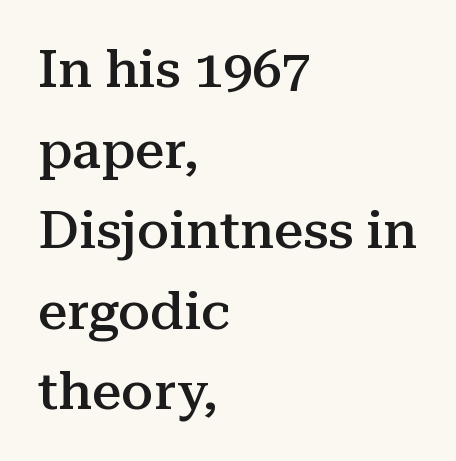
The image shows 52 px semibold serif type, upright; set left-aligned, normal line spacing (1.55x), normal letter spacing, not underlined; medium stroke contrast and a medium x-height.
